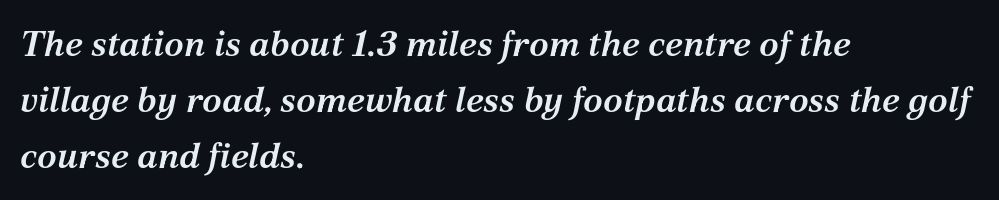
The image shows 36 px semibold serif type, italic (leaning right); set left-aligned, normal line spacing (1.56x), normal letter spacing, not underlined; medium stroke contrast and a medium x-height.
